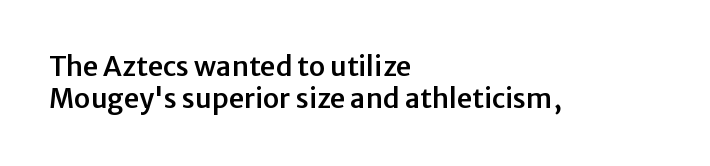
{"italic": "no", "underline": "no", "align": "left", "line_spacing_ratio": 1.2, "letter_spacing": "normal", "letter_spacing_em": 0.0, "glyph_px": 27}
